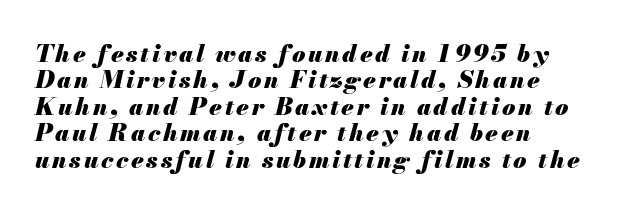
A student would call this left alignment; a typographer would say flush left, rag right. In terms of weight, the rendering is a true, heavy bold. A typesetter would mark this as italic. The designer dialed line spacing down below the default. Lines of text with bare space underneath.
